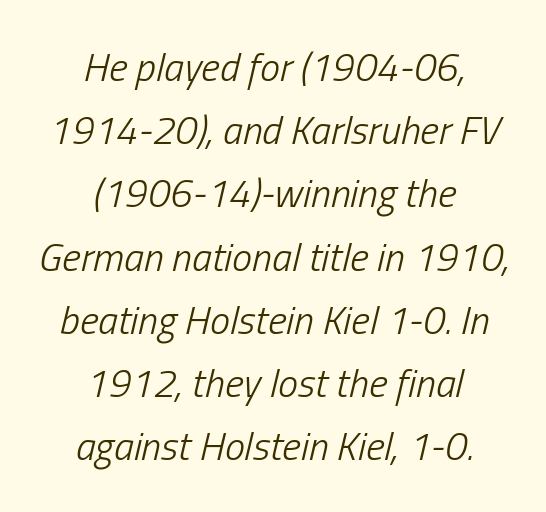
The image shows 40 px light, condensed type, italic (leaning right); set centered, normal line spacing (1.58x), normal letter spacing, not underlined; low stroke contrast and a medium x-height.
